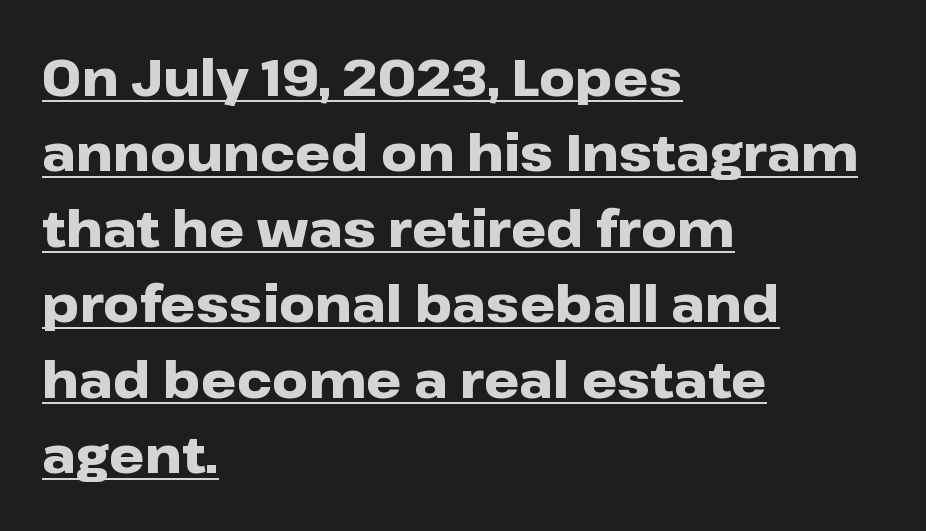
The image shows 50 px heavy, wide sans-serif type, upright; set left-aligned, normal line spacing (1.51x), normal letter spacing, underlined; low stroke contrast and a medium x-height.
